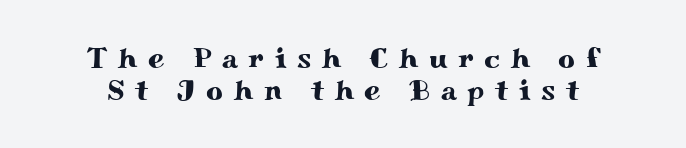
The rendering positions every line midway between the sides. The lettering holds an erect, upright posture throughout. Descender tails drop into unmarked territory. Here the designer chose a conventional face with non-uniform glyph widths.
